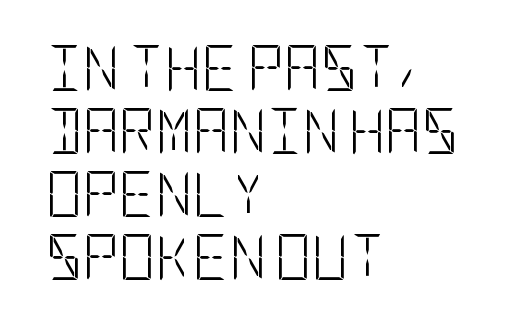
The image shows 45 px light, condensed sans-serif type, upright; set left-aligned, normal line spacing (1.4x), normal letter spacing, not underlined; low stroke contrast and a large x-height.
